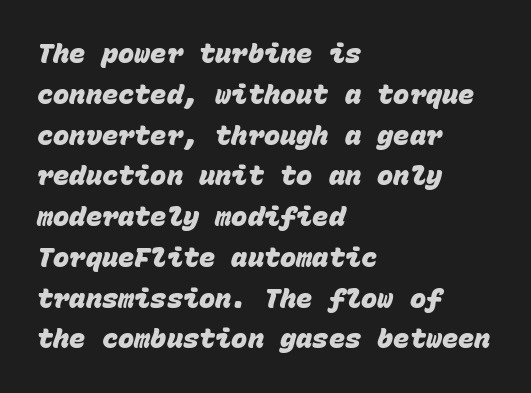
If you drew a ruler down the left edge, every line would touch it. Tracking value appears to be zero — textbook default spacing. In terms of weight, the rendering is a true, heavy bold. Horizontal bands of white between lines are of average thickness.
